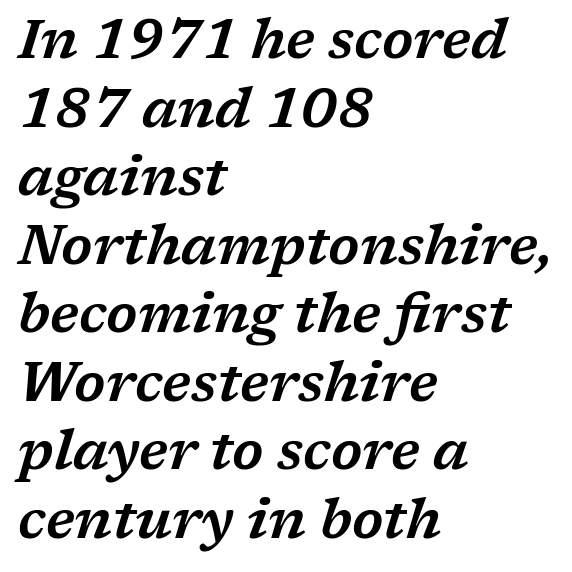
Q: Is the text italic (slanted)? A: Yes, it leans right by about 17 degrees.
Q: Is the typeface a serif or a sans-serif typeface? A: Serif.
Q: Is the text underlined? A: No.
Q: How is the paragraph aligned? A: Left-aligned.
Q: Is the spacing between letters normal or unusually wide? A: Normal.
Q: Is the spacing between lines tight, normal or loose? A: Normal.
Q: Width (condensed, normal, or wide)? A: Wide.
Q: Stroke contrast? A: Low.
Q: x-height? A: Medium.
Q: Monospaced? A: No.
